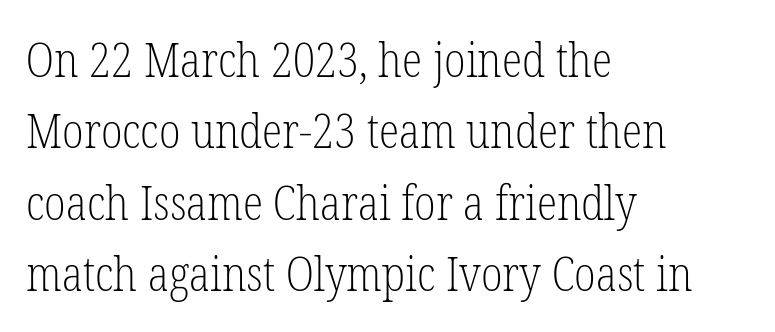
{"serif": "yes", "italic": "no", "bold": "no", "weight": "light", "width": "condensed", "stroke_contrast": "low", "x_height": "medium", "monospaced": "no", "underline": "no", "align": "left", "line_spacing": "normal", "line_spacing_ratio": 1.52, "letter_spacing": "normal", "letter_spacing_em": 0.0, "glyph_px": 47}
